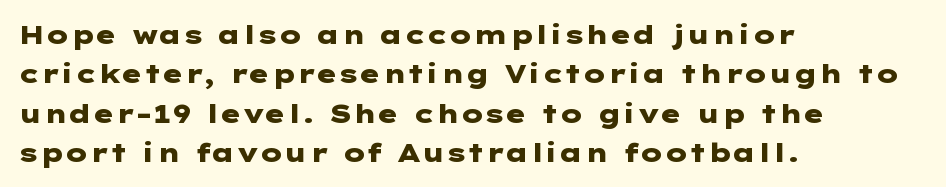
Typeset ragged right — the left edge is the straight one. The passage shown is not underscored anywhere. The lettering stays uniformly vertical, giving the passage a roman look. Short note: letters normally spaced.
